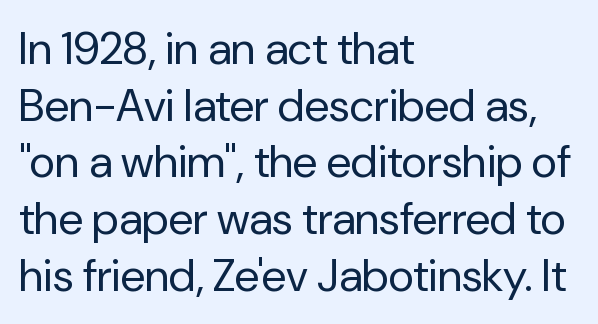
A typesetter would call this zero additional tracking. The rag falls on the right side of this text block. The typesetting does not lean heavy: it is not bold. Has an underline been added? It has not.
